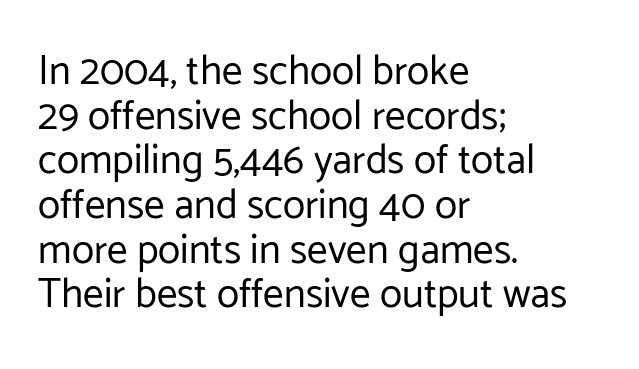
The lines in this sample share a left origin and differ only in where they stop. Letterform terminals end flat and unadorned throughout the passage. Every stem runs plumb, perpendicular to the baseline. Honestly, there is no underline to notice here at all. Leading: reduced.
